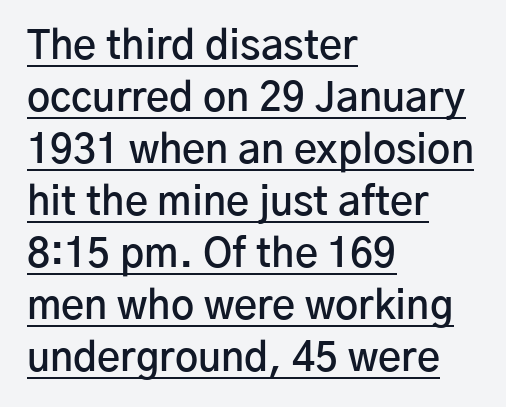
{"serif": "no", "italic": "no", "bold": "semi", "weight": "semibold", "width": "normal", "stroke_contrast": "low", "x_height": "medium", "monospaced": "no", "underline": "yes", "align": "left", "line_spacing": "normal", "line_spacing_ratio": 1.3, "letter_spacing": "normal", "letter_spacing_em": 0.0, "glyph_px": 40}
